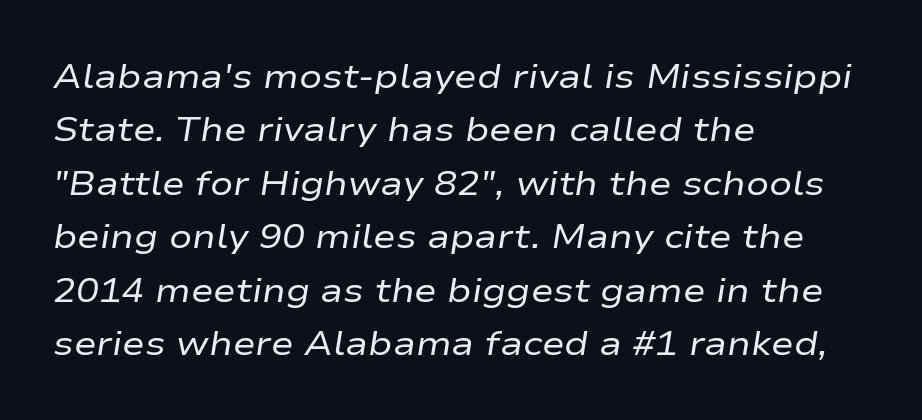
{"italic": "yes", "lean": "right", "slant_degrees": 9, "bold": "no", "weight": "regular", "width": "wide", "stroke_contrast": "low", "x_height": "medium", "monospaced": "no", "underline": "no", "align": "left", "line_spacing": "normal", "line_spacing_ratio": 1.57, "letter_spacing": "normal", "letter_spacing_em": 0.0, "glyph_px": 34}
